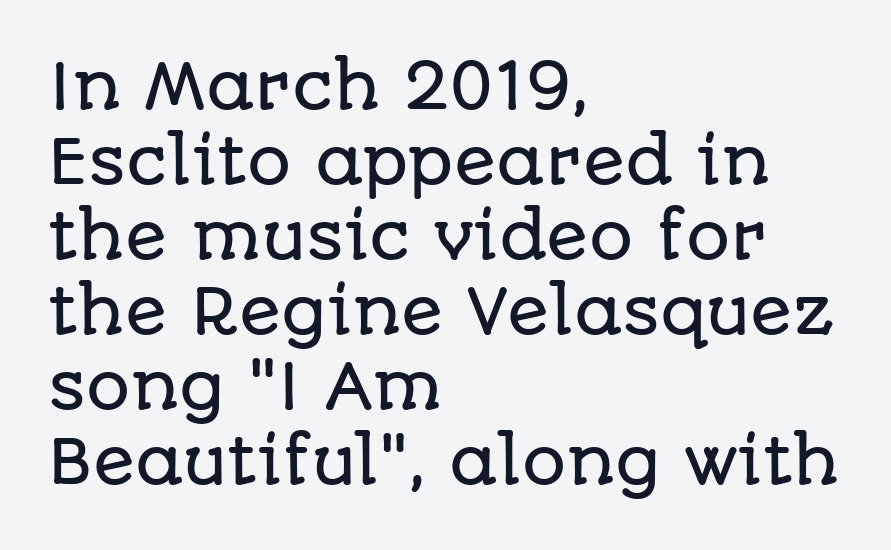
The letters advance in unequal steps, a hallmark of proportional type. Short and long lines alike share a common starting point at left. Quick note: not italic, upright. The passage shown is not underscored anywhere. The gaps between neighbouring characters are ordinary and unremarkable. No feet cap the strokes, marking this as sans-serif type.
